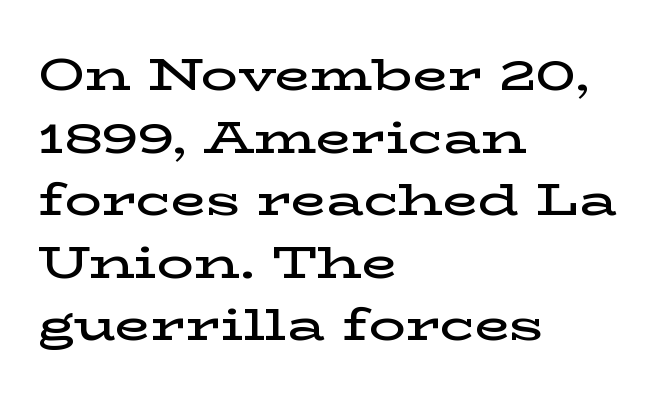
The image shows 46 px semibold, wide serif type, upright; set left-aligned, normal line spacing (1.36x), normal letter spacing, not underlined; low stroke contrast and a medium x-height.
